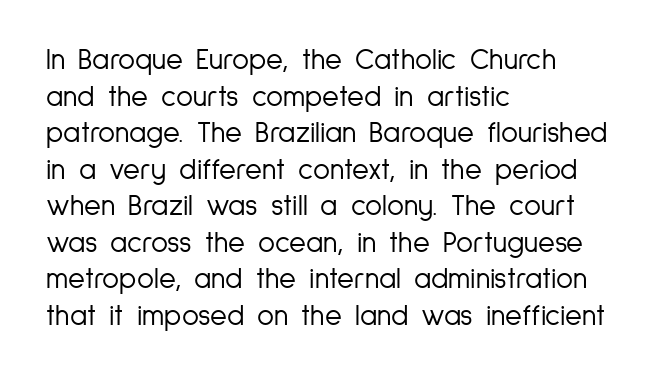
The image shows 29 px light, condensed sans-serif type, upright; set left-aligned, normal line spacing (1.26x), normal letter spacing, not underlined; low stroke contrast and a medium x-height.
